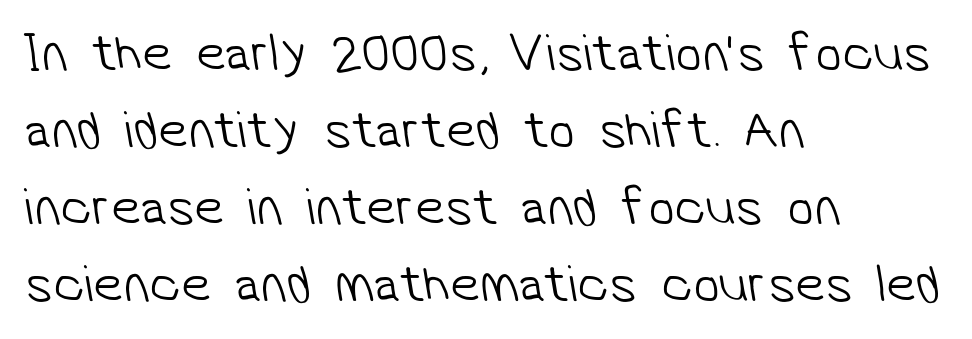
{"serif": "no", "bold": "no", "weight": "light", "width": "normal", "stroke_contrast": "low", "x_height": "medium", "monospaced": "no", "underline": "no", "align": "left", "line_spacing": "normal", "line_spacing_ratio": 1.45, "letter_spacing": "normal", "letter_spacing_em": 0.0, "glyph_px": 53}
